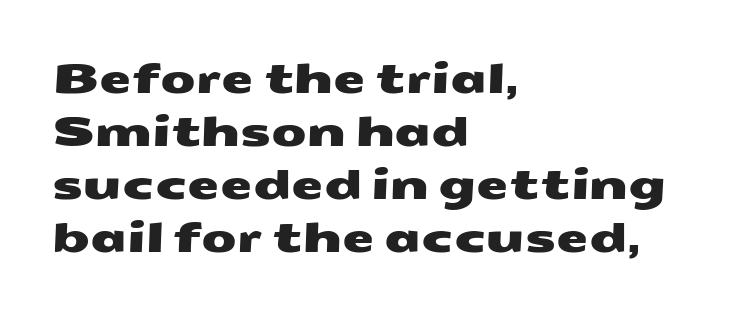
{"serif": "no", "width": "wide", "stroke_contrast": "medium", "x_height": "medium", "monospaced": "no", "underline": "no", "align": "left", "line_spacing": "normal", "line_spacing_ratio": 1.29, "letter_spacing": "normal", "letter_spacing_em": 0.0, "glyph_px": 41}
